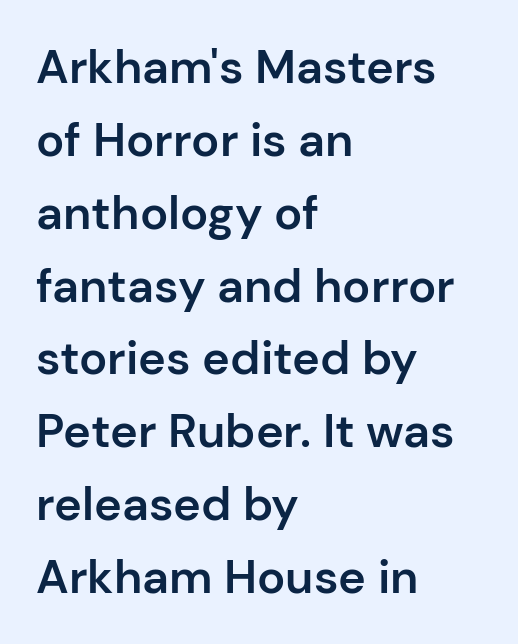
Q: Is the text bold? A: Semi-bold.
Q: Is the text italic (slanted)? A: No, it is upright.
Q: Is the typeface a serif or a sans-serif typeface? A: Sans-serif.
Q: Is the text underlined? A: No.
Q: How is the paragraph aligned? A: Left-aligned.
Q: Is the spacing between letters normal or unusually wide? A: Normal.
Q: Is the spacing between lines tight, normal or loose? A: Normal.
Q: Width (condensed, normal, or wide)? A: Normal.
Q: Stroke contrast? A: Low.
Q: x-height? A: Medium.
Q: Monospaced? A: No.
